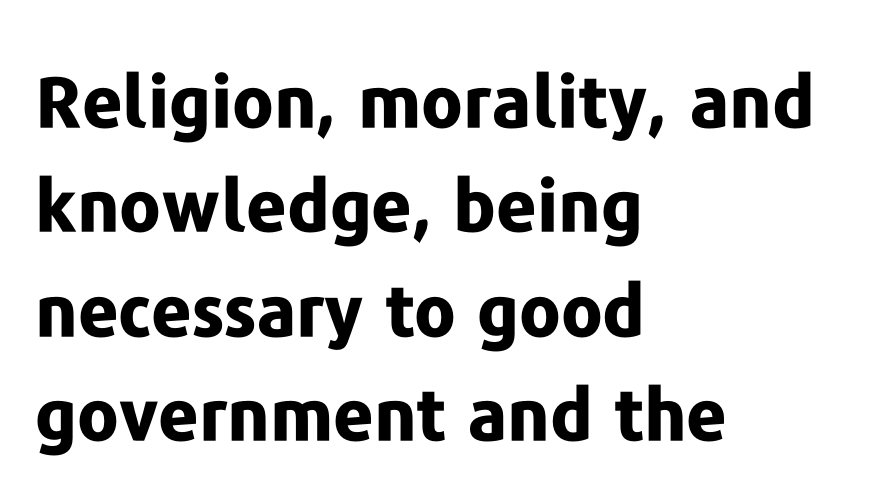
{"serif": "no", "italic": "no", "bold": "yes", "weight": "bold", "width": "normal", "stroke_contrast": "low", "x_height": "medium", "monospaced": "no", "underline": "no", "align": "left", "line_spacing": "normal", "line_spacing_ratio": 1.47, "letter_spacing": "normal", "letter_spacing_em": 0.0, "glyph_px": 71}
